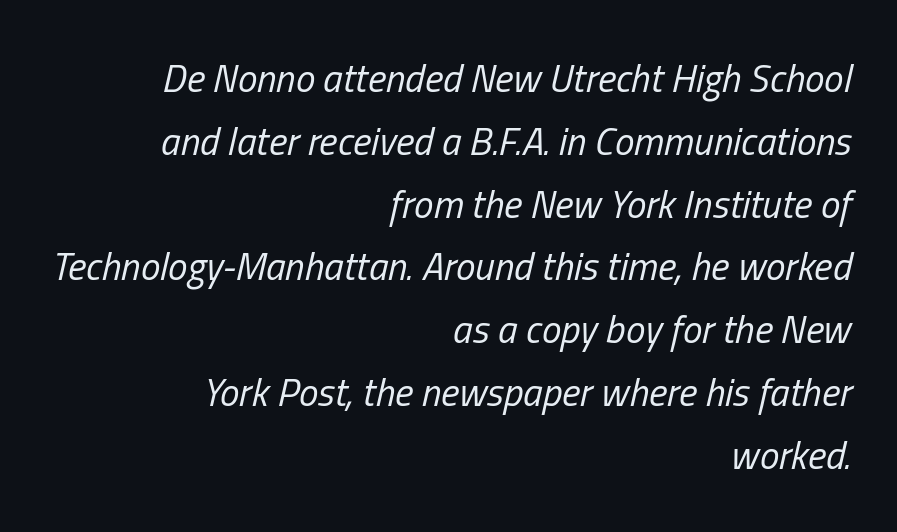
{"italic": "yes", "lean": "right", "slant_degrees": 13, "bold": "no", "weight": "regular", "width": "condensed", "stroke_contrast": "low", "x_height": "medium", "monospaced": "no", "underline": "no", "align": "right", "line_spacing": "normal", "line_spacing_ratio": 1.61, "letter_spacing": "normal", "letter_spacing_em": 0.0, "glyph_px": 39}
